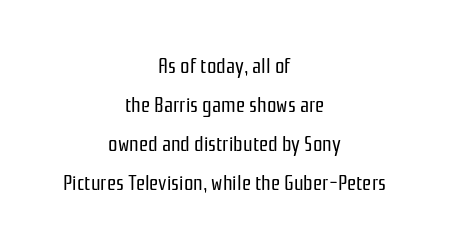
Quick note: not italic, upright. The baseline area is clear. The letters look calm and open, with moderate or lighter stems. A typesetter would call this zero additional tracking. Each line is balanced around a shared central axis.
